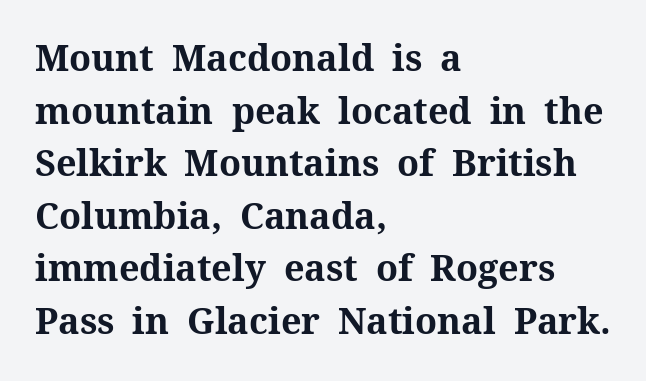
{"serif": "yes", "italic": "no", "bold": "yes", "weight": "bold", "width": "normal", "stroke_contrast": "medium", "x_height": "medium", "monospaced": "no", "underline": "no", "align": "left", "line_spacing": "normal", "line_spacing_ratio": 1.46, "letter_spacing": "normal", "letter_spacing_em": 0.0, "glyph_px": 36}
